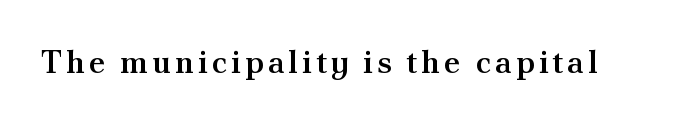
The image shows 32 px semibold serif type, upright; set not underlined; medium stroke contrast and a small x-height.
